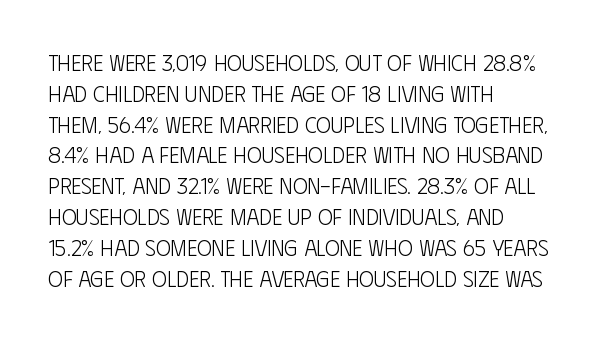
Q: Is the text bold? A: No.
Q: Is the text italic (slanted)? A: No, it is upright.
Q: Is the text underlined? A: No.
Q: How is the paragraph aligned? A: Left-aligned.
Q: Is the spacing between letters normal or unusually wide? A: Normal.
Q: Is the spacing between lines tight, normal or loose? A: Normal.
